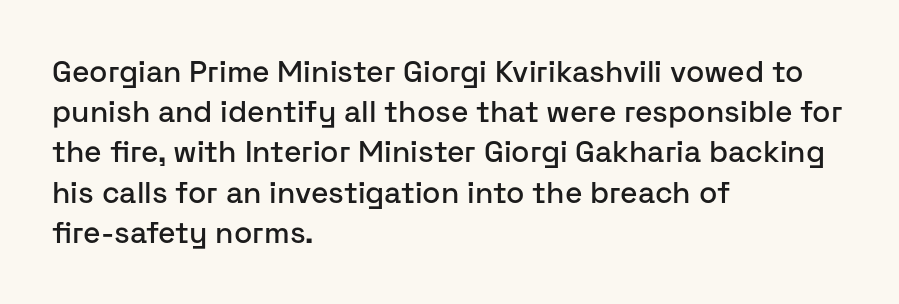
{"serif": "no", "italic": "no", "width": "normal", "stroke_contrast": "low", "x_height": "medium", "monospaced": "no", "underline": "no", "align": "left", "line_spacing": "normal", "line_spacing_ratio": 1.34, "letter_spacing": "normal", "letter_spacing_em": 0.0, "glyph_px": 30}
